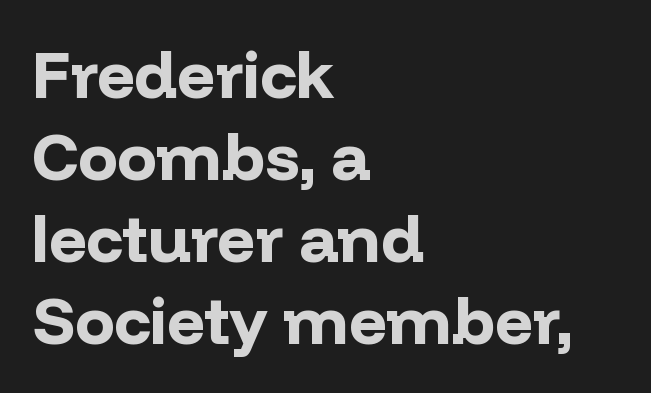
The image shows 66 px bold sans-serif type, upright; set left-aligned, line spacing 1.24x, normal letter spacing, not underlined; low stroke contrast and a medium x-height.
